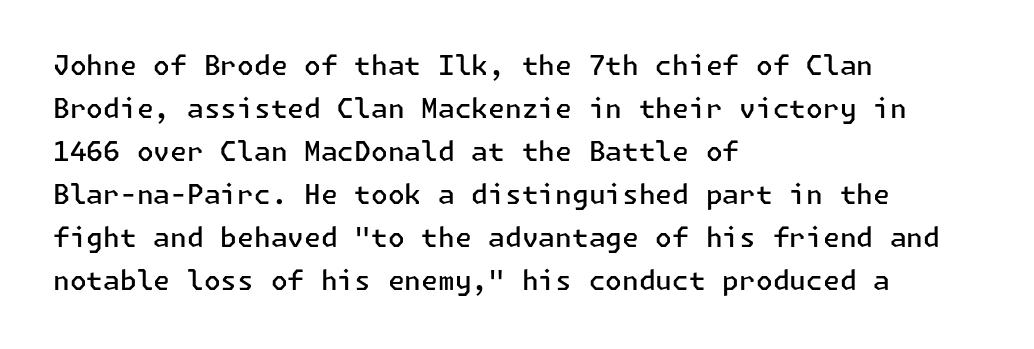
Decoration check: the copy has no underline. A classic flush-left, rag-right setting is used for this passage. Notice how descenders clear the ascenders below comfortably — that's standard leading. Tracking value appears to be zero — textbook default spacing.
